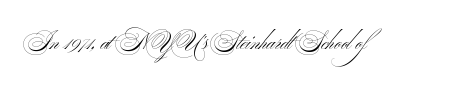
The image shows 22 px text type; set normal letter spacing, not underlined.
